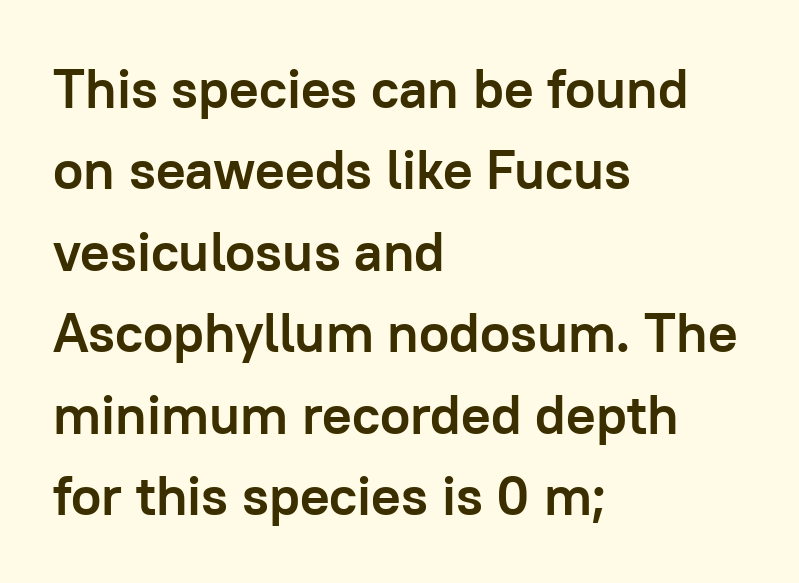
Q: Is the text bold? A: Yes.
Q: Is the text italic (slanted)? A: No, it is upright.
Q: Is the typeface a serif or a sans-serif typeface? A: Sans-serif.
Q: Is the text underlined? A: No.
Q: How is the paragraph aligned? A: Left-aligned.
Q: Is the spacing between letters normal or unusually wide? A: Normal.
Q: Is the spacing between lines tight, normal or loose? A: Normal.
Q: Width (condensed, normal, or wide)? A: Normal.
Q: Stroke contrast? A: Low.
Q: x-height? A: Medium.
Q: Monospaced? A: No.
